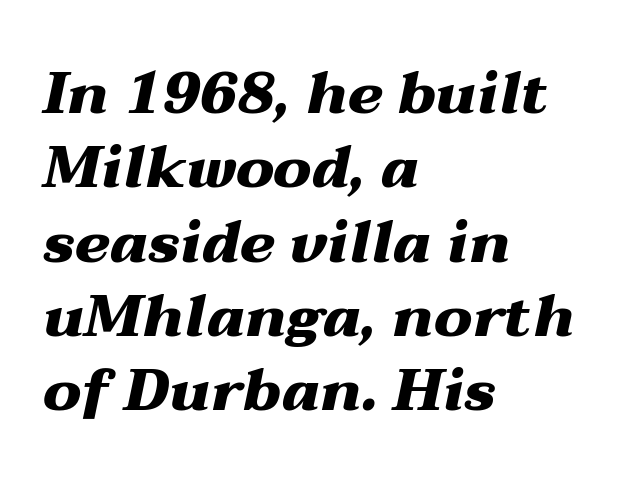
{"italic": "yes", "lean": "right", "slant_degrees": 12, "bold": "yes", "weight": "heavy", "width": "wide", "stroke_contrast": "medium", "x_height": "medium", "monospaced": "no", "underline": "no", "align": "left", "line_spacing": "normal", "line_spacing_ratio": 1.26, "letter_spacing": "normal", "letter_spacing_em": 0.0, "glyph_px": 59}
